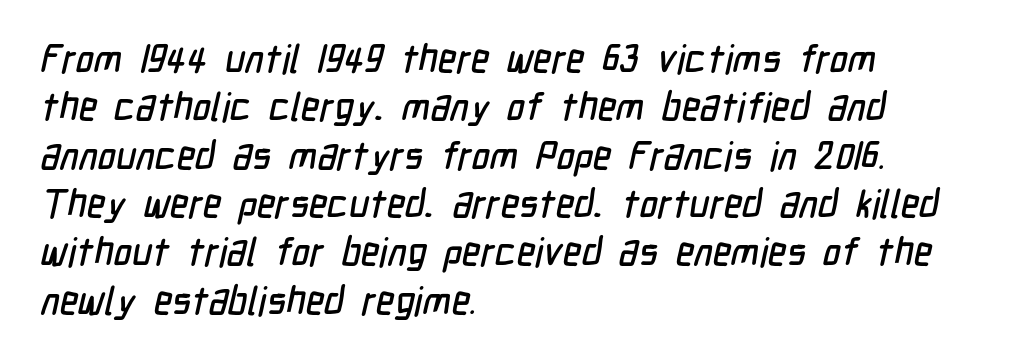
The image shows 39 px condensed sans-serif type; set left-aligned, line spacing 1.24x, normal letter spacing, not underlined; low stroke contrast and a medium x-height.
